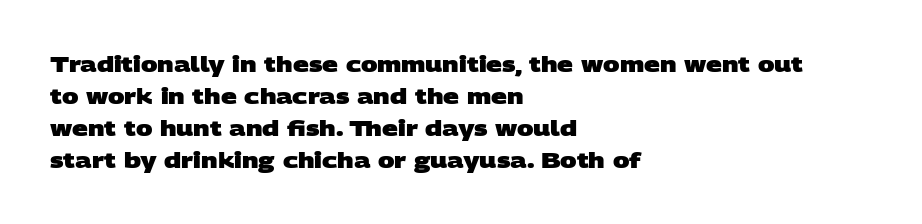
Q: Is the text bold? A: Yes.
Q: Is the text underlined? A: No.
Q: How is the paragraph aligned? A: Left-aligned.
Q: Is the spacing between letters normal or unusually wide? A: Normal.
Q: Is the spacing between lines tight, normal or loose? A: Normal.
